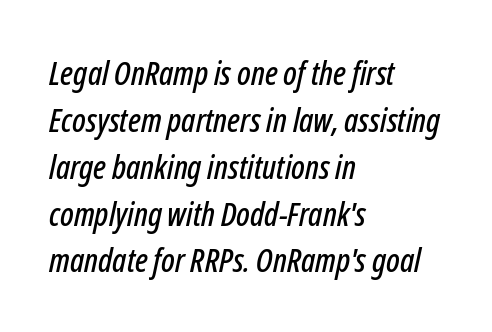
Q: Is the text italic (slanted)? A: Yes, it leans right by about 12 degrees.
Q: Is the text underlined? A: No.
Q: How is the paragraph aligned? A: Left-aligned.
Q: Is the spacing between letters normal or unusually wide? A: Normal.
Q: Is the spacing between lines tight, normal or loose? A: Normal.
Q: Width (condensed, normal, or wide)? A: Condensed.
Q: Stroke contrast? A: Low.
Q: x-height? A: Medium.
Q: Monospaced? A: No.
